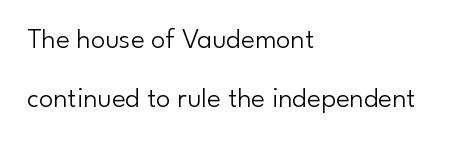
{"serif": "no", "italic": "no", "bold": "no", "weight": "light", "width": "normal", "stroke_contrast": "low", "x_height": "small", "monospaced": "no", "underline": "no", "align": "left", "line_spacing": "loose", "line_spacing_ratio": 2.03, "letter_spacing": "normal", "letter_spacing_em": 0.0, "glyph_px": 29}
